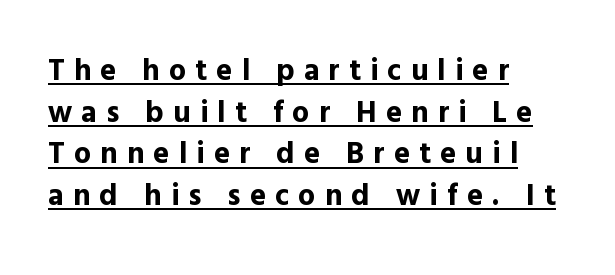
The face used here is proportionally spaced, like ordinary book or web type. A rule runs beneath these lines of type. This is sans-serif lettering, the kind often seen on screens and signage. Caption: multi-line text, flush left, ragged right. How would I describe the line gaps? Plain and ordinary. Upright lettering throughout.
